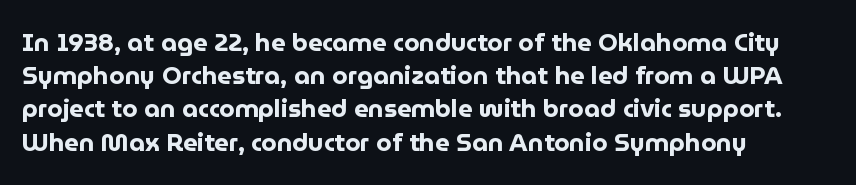
Q: Is the text bold? A: Yes.
Q: Is the text italic (slanted)? A: No, it is upright.
Q: Is the text underlined? A: No.
Q: How is the paragraph aligned? A: Left-aligned.
Q: Is the spacing between letters normal or unusually wide? A: Normal.
Q: Is the spacing between lines tight, normal or loose? A: Normal.
